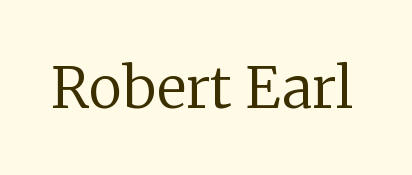
Q: Is the text bold? A: No.
Q: Is the text italic (slanted)? A: No, it is upright.
Q: Is the typeface a serif or a sans-serif typeface? A: Serif.
Q: Is the text underlined? A: No.
Q: Is the spacing between letters normal or unusually wide? A: Normal.
Q: Width (condensed, normal, or wide)? A: Normal.
Q: Stroke contrast? A: Low.
Q: x-height? A: Medium.
Q: Monospaced? A: No.
